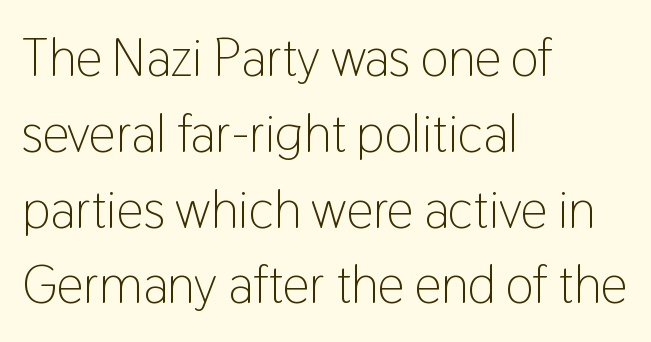
No chunkiness to these letters — they're not bold. Note the varied advance widths — an 'i' is clearly narrower than an 'm'. The letters stand straight up with perfectly vertical stems. Type style note: lacks serifs.
